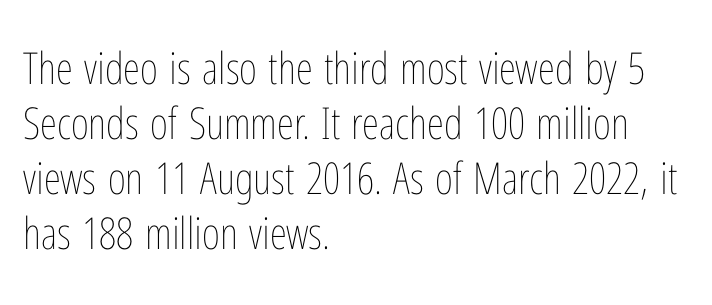
No heavy texture on the line: the type isn't bold. Vertical strokes here are truly vertical. Descender tails drop into unmarked territory. The line-height multiplier appears to be the usual default. The tracking reads as untouched default to a designer's eye.
